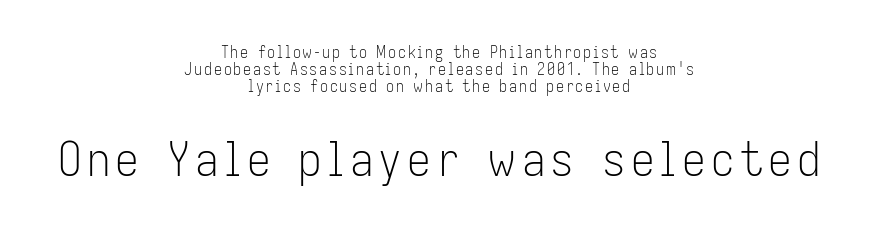
The letters carry no serifs — their stems end cleanly without finishing strokes. The text block is weighted toward neither margin, spreading evenly from the middle. Letters rest on an invisible, unmarked baseline. Larger block? The one below; the one above is distinctly smaller. The strokes carry an ordinary text weight at most. This sample trades vertical openness for compactness between lines.
